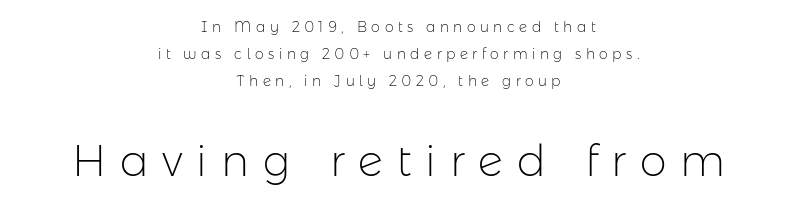
Vertical spacing — loose. Each word looks stretched out because of the extra space between its letters. This layout puts the modest block above and the oversized block below. The passage shown is not underscored anywhere. Short and long lines alike share a common midpoint. Character widths vary here, with narrow letters taking less room than wide ones.
